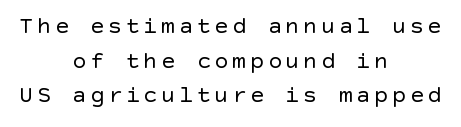
The characters are drawn with everyday or finer stroke widths. A centered setting, common on invitations and titles, is used for this passage. Words float on clear page, feet unadorned. Style check: upright. Regarding leading, the lines here are spaced in the standard way.
